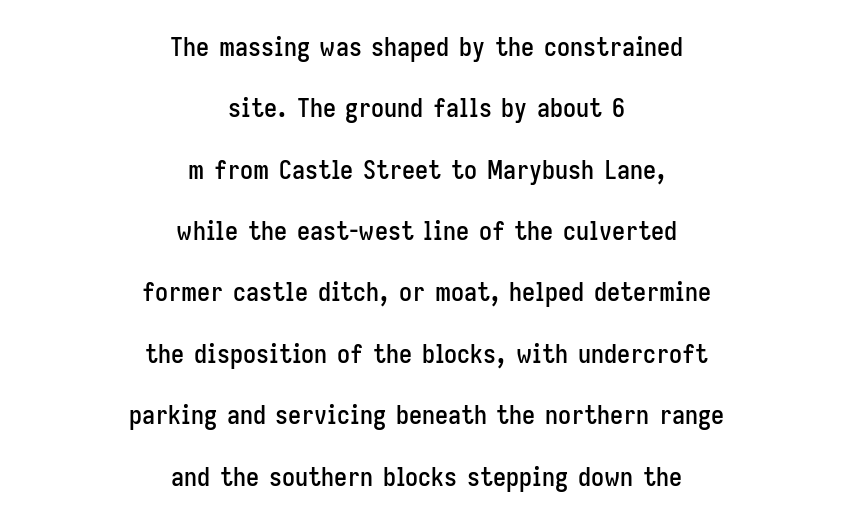
{"italic": "no", "underline": "no", "align": "center", "line_spacing": "loose", "line_spacing_ratio": 2.36, "letter_spacing": "normal", "letter_spacing_em": 0.0, "glyph_px": 26}
